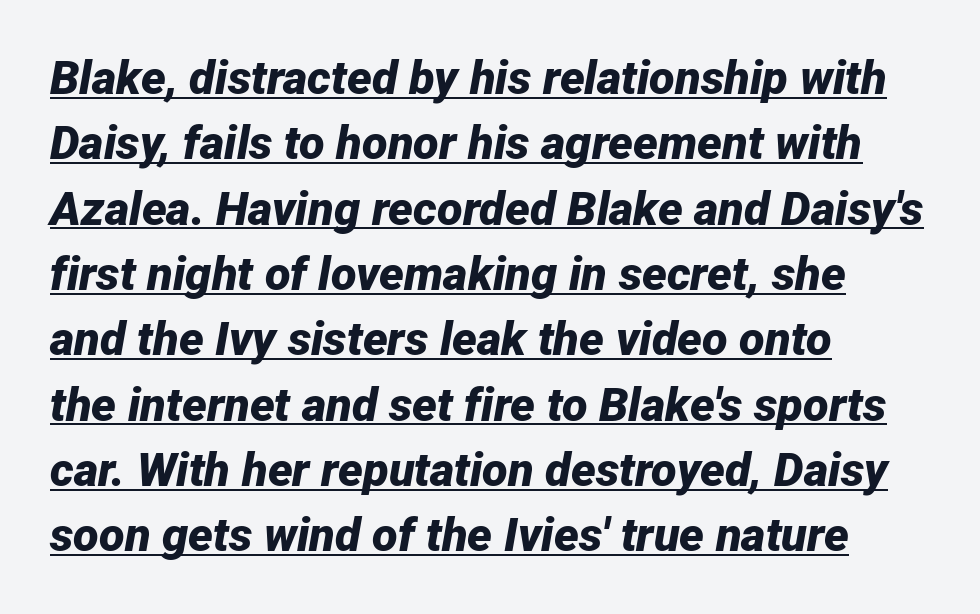
The passage shown leans; its letterforms are oblique. Beneath each row of characters lies a ruled line. Leftover space on each line is placed entirely after the last word. The leading is moderate, giving the passage an even texture.
